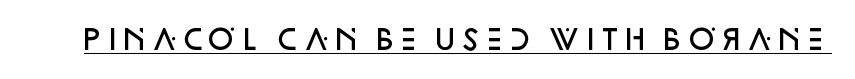
Q: Is the text bold? A: Semi-bold.
Q: Is the text italic (slanted)? A: No, it is upright.
Q: Is the text underlined? A: Yes.
Q: Is the spacing between letters normal or unusually wide? A: Normal.
